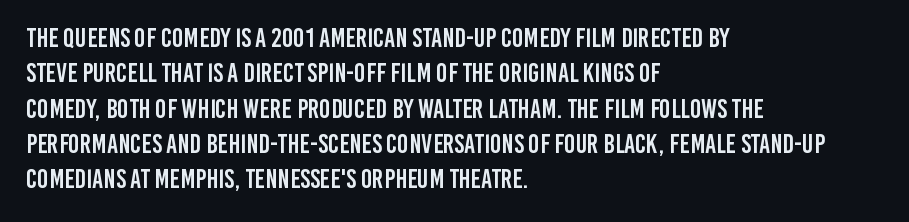
The image shows 27 px text type, upright; set left-aligned, normal line spacing (1.31x), normal letter spacing, not underlined.
